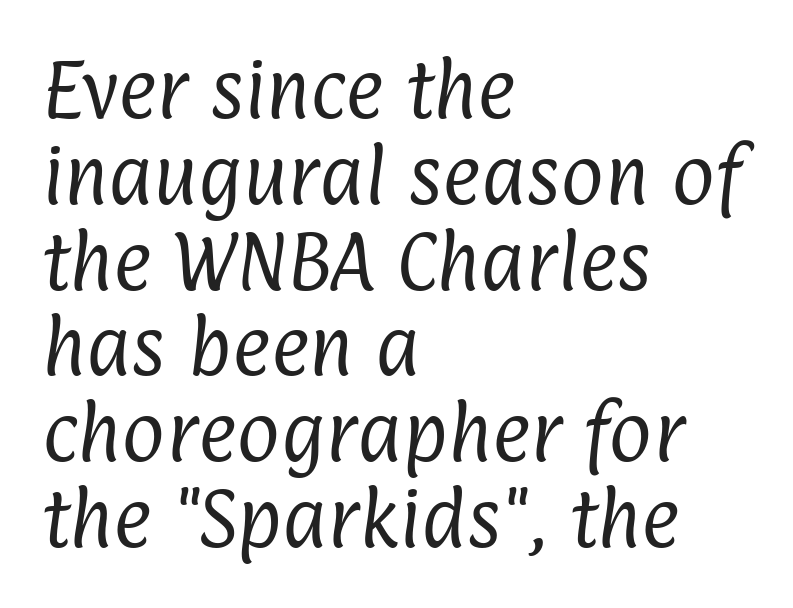
Q: Is the text bold? A: No.
Q: Is the typeface a serif or a sans-serif typeface? A: Sans-serif.
Q: Is the text underlined? A: No.
Q: How is the paragraph aligned? A: Left-aligned.
Q: Is the spacing between letters normal or unusually wide? A: Normal.
Q: Is the spacing between lines tight, normal or loose? A: Normal.
Q: Width (condensed, normal, or wide)? A: Condensed.
Q: Stroke contrast? A: Low.
Q: x-height? A: Medium.
Q: Monospaced? A: No.
